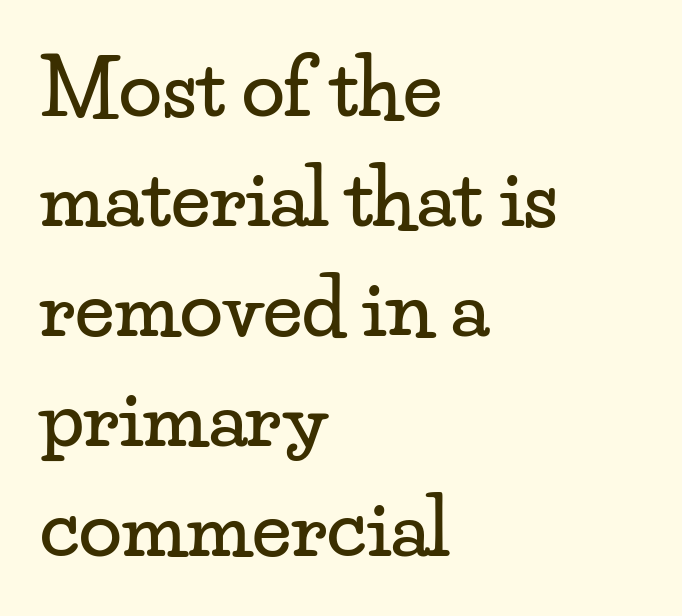
Rows of type keep a routine distance in the vertical direction. No italicization has been applied; the sample stays upright. The type family on display is of the serif kind. Honestly, there is no underline to notice here at all. The ragged edge is on the right, which tells us the setting is flush left.
